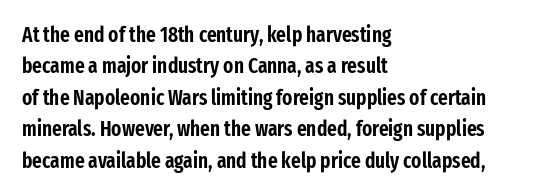
The image shows 21 px text type, upright; set left-aligned, normal line spacing (1.5x), normal letter spacing, not underlined.
